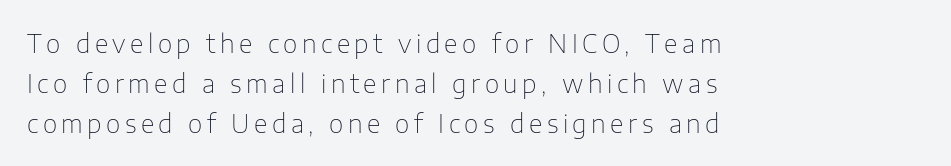
{"italic": "no", "bold": "no", "underline": "no", "align": "left", "line_spacing": "normal", "line_spacing_ratio": 1.6, "glyph_px": 25}
